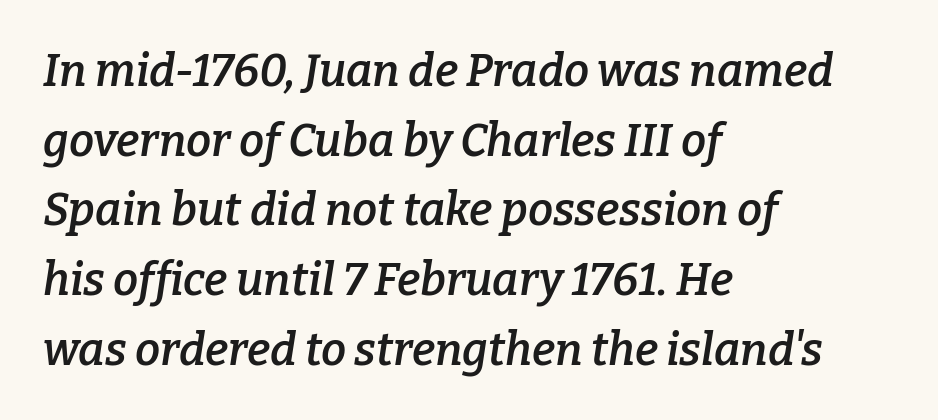
The image shows 45 px semibold serif type, italic (leaning right); set left-aligned, normal line spacing (1.55x), normal letter spacing, not underlined; low stroke contrast and a medium x-height.
